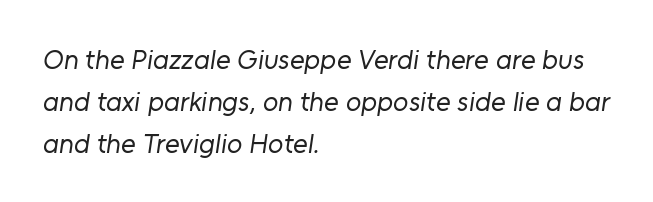
The image shows 28 px regular-weight sans-serif type; set left-aligned, normal line spacing (1.5x), normal letter spacing, not underlined; low stroke contrast and a medium x-height.
